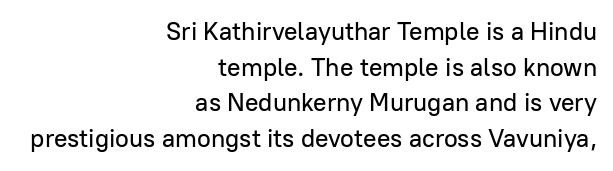
{"italic": "no", "underline": "no", "align": "right", "line_spacing": "normal", "line_spacing_ratio": 1.43, "letter_spacing": "normal", "letter_spacing_em": 0.0, "glyph_px": 25}
